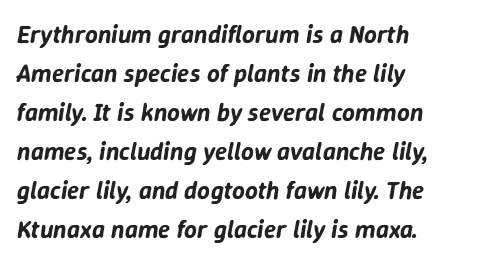
{"italic": "yes", "lean": "right", "slant_degrees": 9, "underline": "no", "align": "left", "line_spacing": "normal", "line_spacing_ratio": 1.56, "letter_spacing": "normal", "letter_spacing_em": 0.0, "glyph_px": 25}
